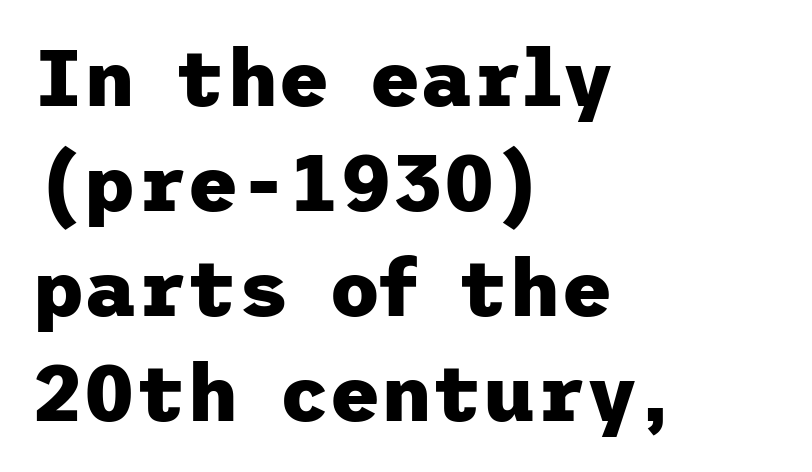
A typesetter would call this zero additional tracking. Each glyph is drawn with heavy, bold strokes. This block has exactly the height ordinary leading produces. Note: no serifs on the glyphs. The axis of the letterforms is exactly vertical. The words here are not underlined.
